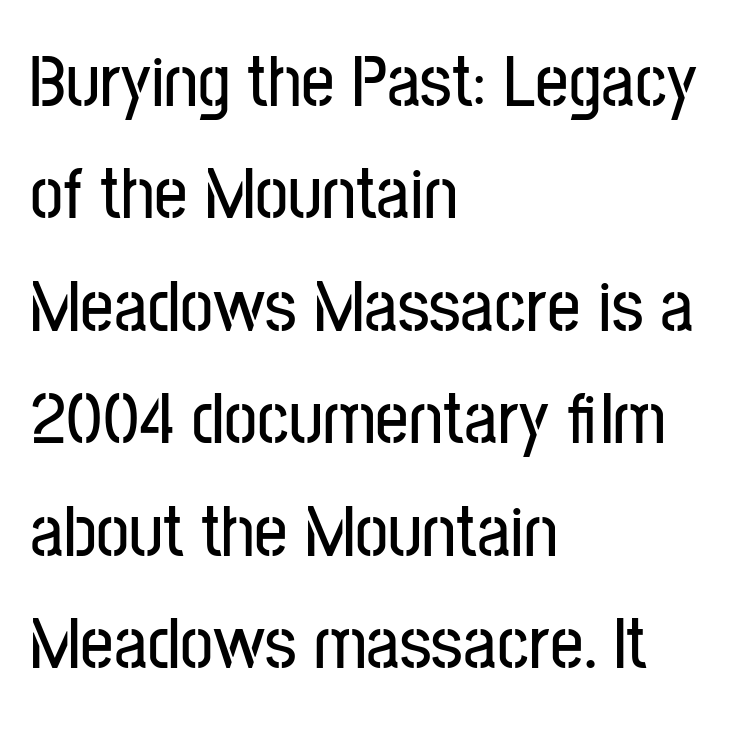
{"serif": "no", "italic": "no", "width": "condensed", "stroke_contrast": "low", "x_height": "medium", "monospaced": "no", "underline": "no", "align": "left", "line_spacing": "normal", "line_spacing_ratio": 1.52, "letter_spacing": "normal", "letter_spacing_em": 0.0, "glyph_px": 74}
